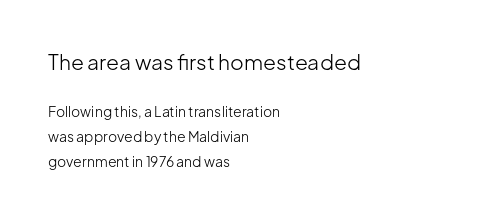
Unlike italic type, these characters show no tilt at all. Which of the two is more prominent by size? The first, at the top. Each word holds together tightly as a unit, with standard inter-letter gaps. Is this a heavy cut? Hardly; it is regular or lighter.
